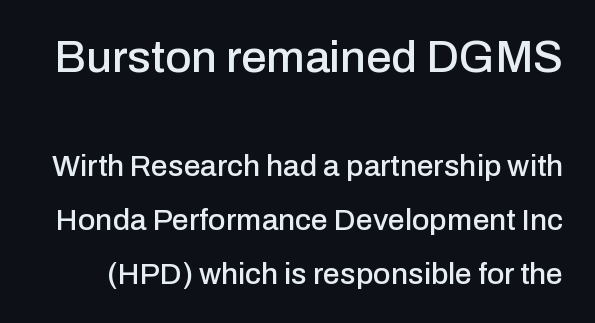
The image shows 45 px sans-serif type, upright; set line spacing 1.8x, normal letter spacing, not underlined; the first (top) block is 1.5x larger; low stroke contrast and a medium x-height.
